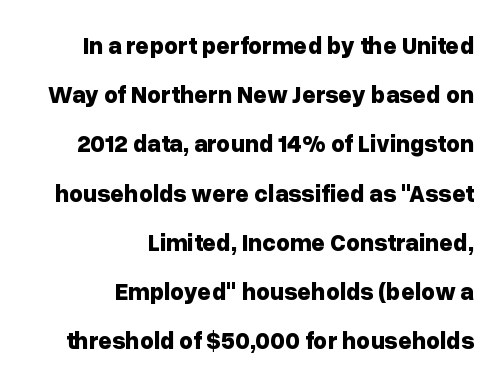
Line spacing here is loose. Ordinary non-slanted type is in use. These lines keep a tight, regular rhythm from letter to letter. The area under the type is left untouched. The rendering uses a bold face; every stroke is thick and dark. Where is the straight margin? On the right.
